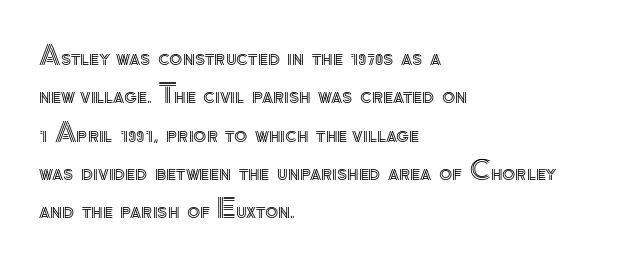
{"italic": "no", "underline": "no", "align": "left", "line_spacing": "normal", "line_spacing_ratio": 1.42, "letter_spacing": "normal", "letter_spacing_em": 0.0, "glyph_px": 27}
